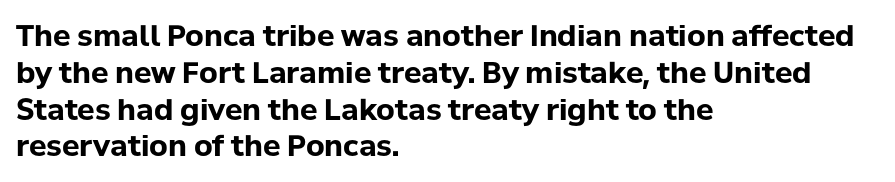
Honestly, there is no underline to notice here at all. Every character sits straight up, as roman type does. Spacing verdict: proportional, widths tailored to each character. Between one letter and the next there's only the usual sliver of space. Strokes here are thick enough to call this a true bold. Each letter's strokes conclude bluntly, with no projecting serifs.
